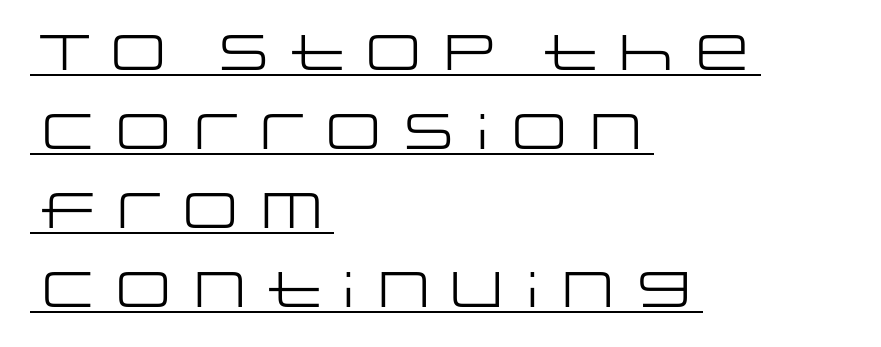
Q: Is the text bold? A: No.
Q: Is the text italic (slanted)? A: No, it is upright.
Q: Is the typeface a serif or a sans-serif typeface? A: Sans-serif.
Q: Is the text underlined? A: Yes.
Q: How is the paragraph aligned? A: Left-aligned.
Q: Is the spacing between letters normal or unusually wide? A: Normal.
Q: Is the spacing between lines tight, normal or loose? A: Normal.
Q: Width (condensed, normal, or wide)? A: Wide.
Q: Stroke contrast? A: Low.
Q: x-height? A: Large.
Q: Monospaced? A: No.
